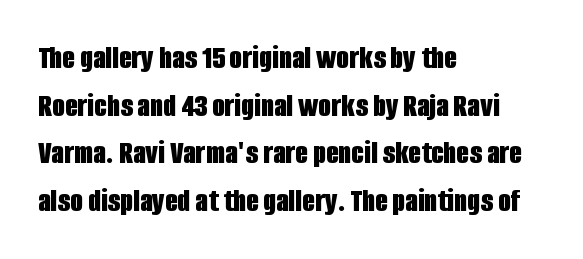
The image shows 33 px bold, condensed sans-serif type, upright; set left-aligned, normal line spacing (1.44x), normal letter spacing, not underlined; low stroke contrast and a large x-height.
